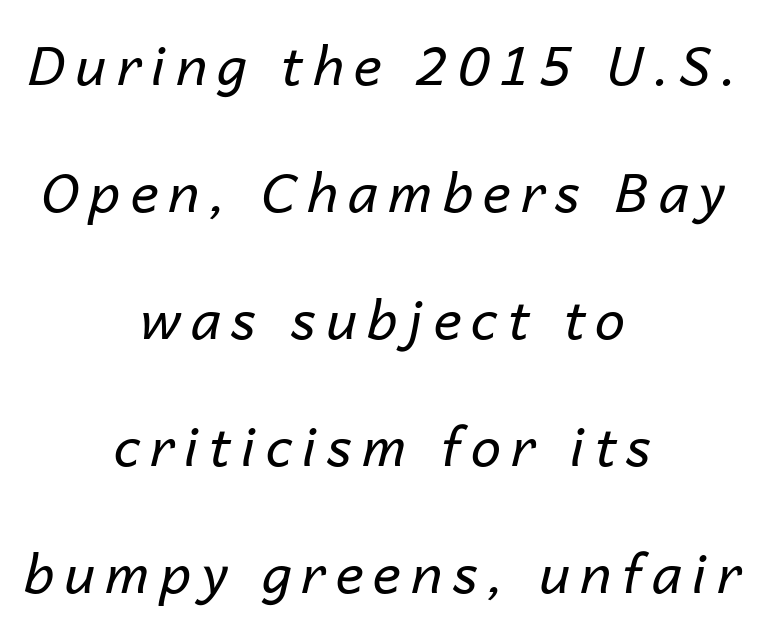
Is the type heavy? It reads as light-to-regular instead. Character widths vary here, with narrow letters taking less room than wide ones. Plain, unruled lines of type. The compositor balanced each line on the midline. Quick note: interline space is abundant. Style check: oblique.
